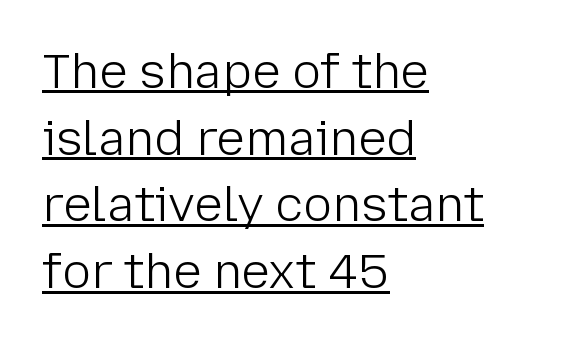
{"serif": "no", "italic": "no", "bold": "no", "weight": "light", "width": "normal", "stroke_contrast": "low", "x_height": "medium", "monospaced": "no", "underline": "yes", "align": "left", "line_spacing": "normal", "line_spacing_ratio": 1.39, "letter_spacing": "normal", "letter_spacing_em": 0.0, "glyph_px": 48}
